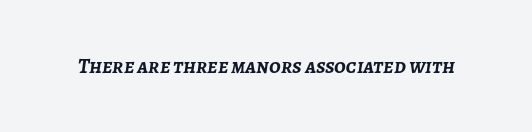
Q: Is the text bold? A: Yes.
Q: Is the text italic (slanted)? A: Yes, it leans right by about 7 degrees.
Q: Is the text underlined? A: No.
Q: Is the spacing between letters normal or unusually wide? A: Normal.
